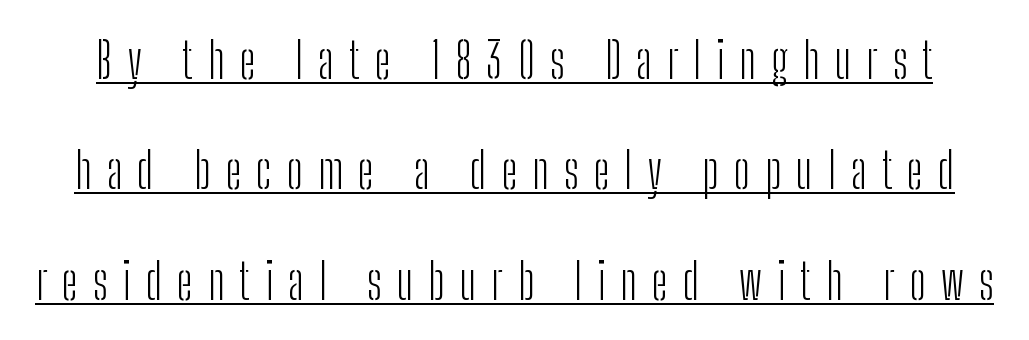
Q: Is the text bold? A: No.
Q: Is the text italic (slanted)? A: No, it is upright.
Q: Is the typeface a serif or a sans-serif typeface? A: Sans-serif.
Q: Is the text underlined? A: Yes.
Q: Is the spacing between letters normal or unusually wide? A: Unusually wide.
Q: Is the spacing between lines tight, normal or loose? A: Loose.
Q: Width (condensed, normal, or wide)? A: Condensed.
Q: Stroke contrast? A: Low.
Q: x-height? A: Medium.
Q: Monospaced? A: No.
